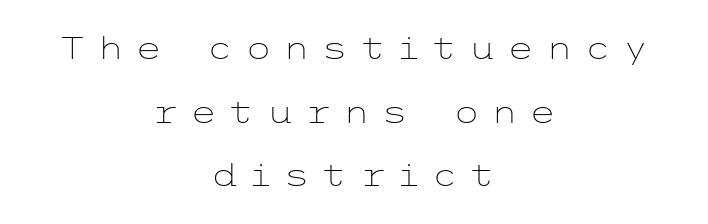
How would I describe the line gaps? Wide and relaxed. Layout note: lines centered. Summary of weight: not heavy and not bold. Spacing between characters has been opened up far beyond the box default.
